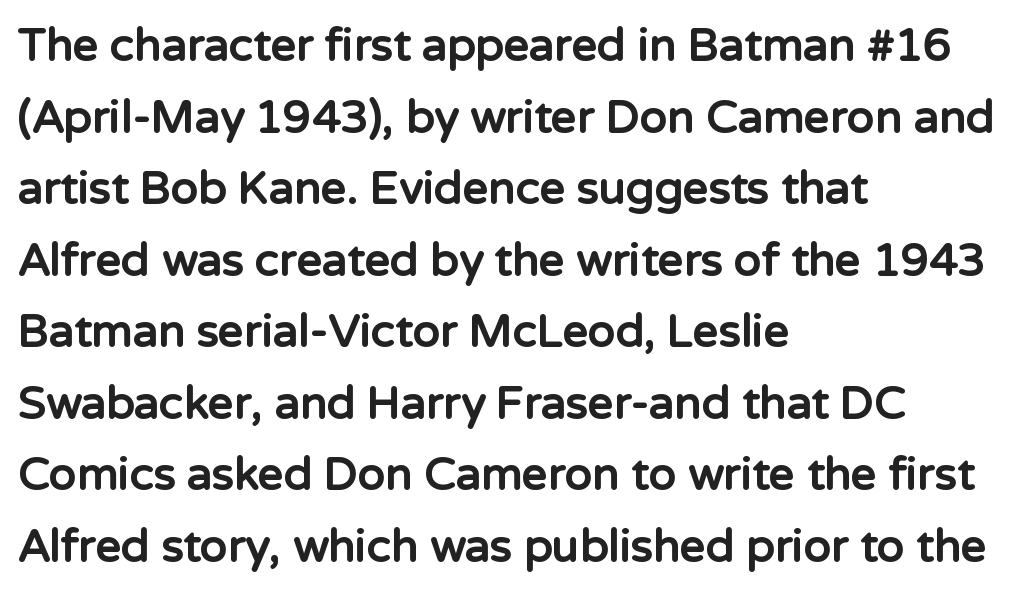
{"serif": "no", "italic": "no", "bold": "yes", "weight": "bold", "width": "normal", "stroke_contrast": "low", "x_height": "medium", "monospaced": "no", "underline": "no", "align": "left", "line_spacing": "normal", "line_spacing_ratio": 1.59, "letter_spacing": "normal", "letter_spacing_em": 0.0, "glyph_px": 45}
